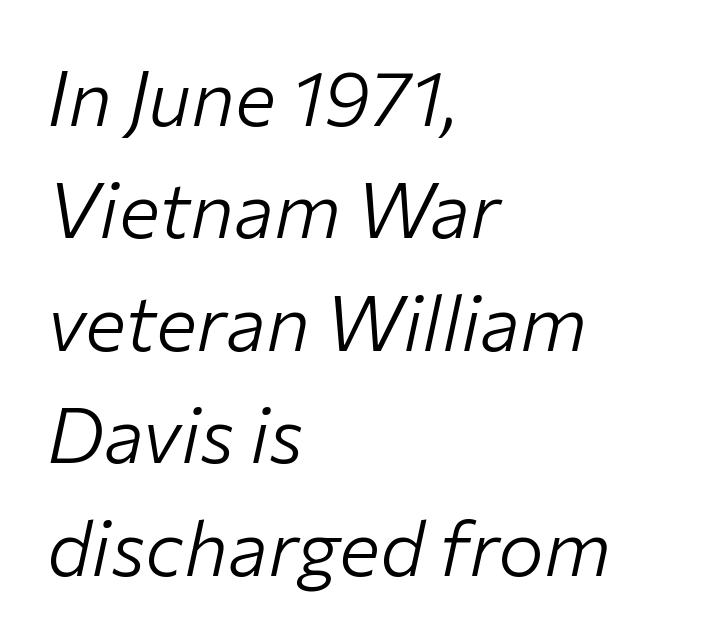
The image shows 77 px light type, italic (leaning right); set left-aligned, normal line spacing (1.46x), normal letter spacing, not underlined; low stroke contrast and a medium x-height.
